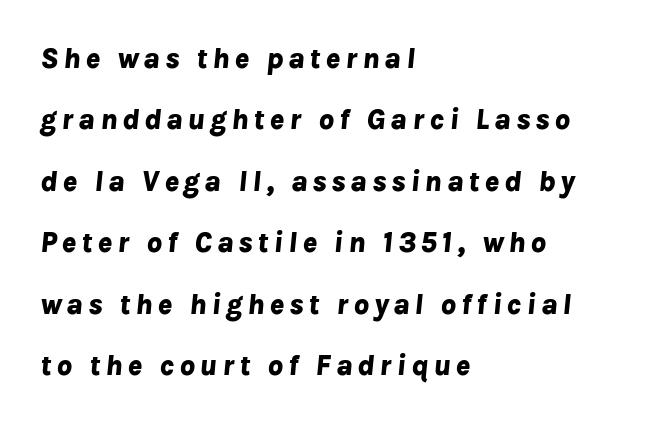
Note the varied advance widths — an 'i' is clearly narrower than an 'm'. How would I describe the line gaps? Wide and relaxed. Glance below the letters and you will spot only blank space. The sample has been set heavy, in full bold. This rendering uses left alignment, leaving the right contour irregular. Style check: oblique.
